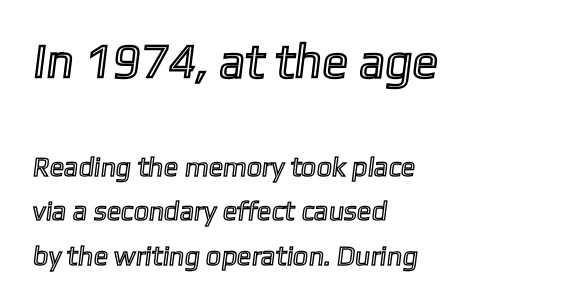
{"width": "normal", "x_height": "medium", "monospaced": "no", "underline": "no", "align": "left", "line_spacing": "normal", "line_spacing_ratio": 1.65, "letter_spacing": "normal", "letter_spacing_em": 0.0, "larger_block": "first", "size_ratio": 1.78, "glyph_px": 48}
